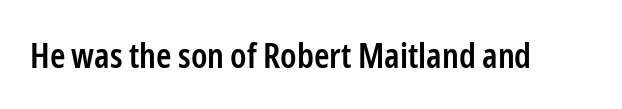
The image shows 35 px semibold, condensed sans-serif type, upright; set normal letter spacing, not underlined; low stroke contrast and a medium x-height.
